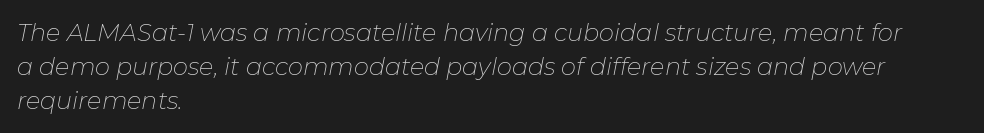
{"italic": "yes", "lean": "right", "slant_degrees": 11, "bold": "no", "underline": "no", "align": "left", "line_spacing": "normal", "line_spacing_ratio": 1.41, "letter_spacing": "normal", "letter_spacing_em": 0.0, "glyph_px": 24}
